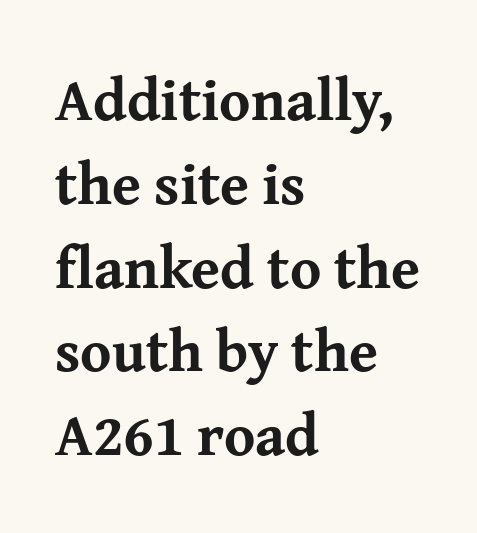
Bare-footed words on every line. This sample uses plain, unmodified letter spacing. Successive baselines arrive at the customary interval. Varying glyph widths throughout — classic text-font behaviour. Notice how thick the strokes are: this is what a full bold looks like. Is the block centered? No — it sits flush against the left margin.
